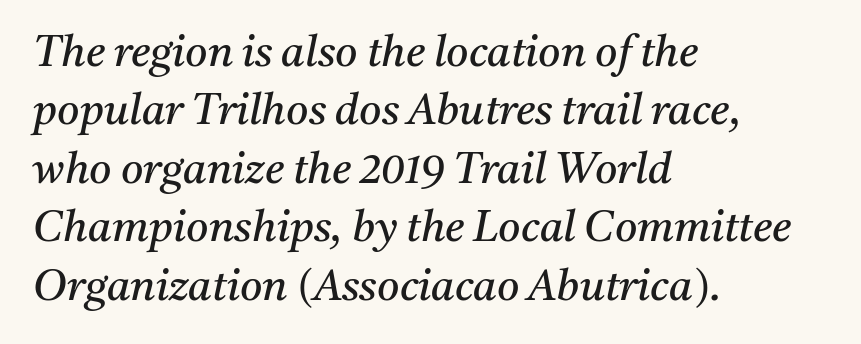
The passage shown stacks its lines at a standard gap. Old-style or modern, the face here clearly has serifs. A typesetter would call this zero additional tracking. Each line starts at the same left margin while the right side varies. The glyphs look as if they've been sheared to an angle.
